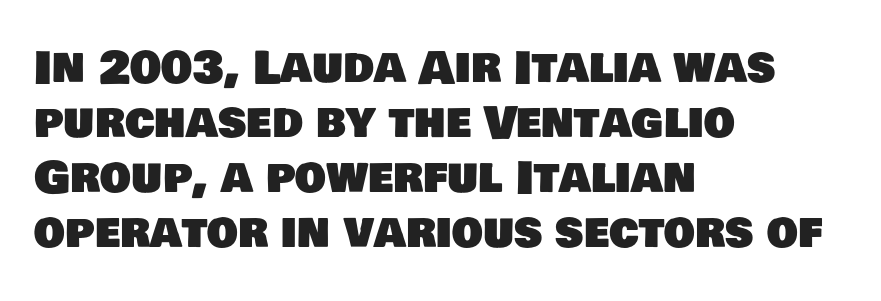
{"serif": "no", "width": "normal", "stroke_contrast": "low", "x_height": "large", "monospaced": "no", "underline": "no", "align": "left", "line_spacing": "normal", "line_spacing_ratio": 1.25, "letter_spacing": "normal", "letter_spacing_em": 0.0, "glyph_px": 44}
